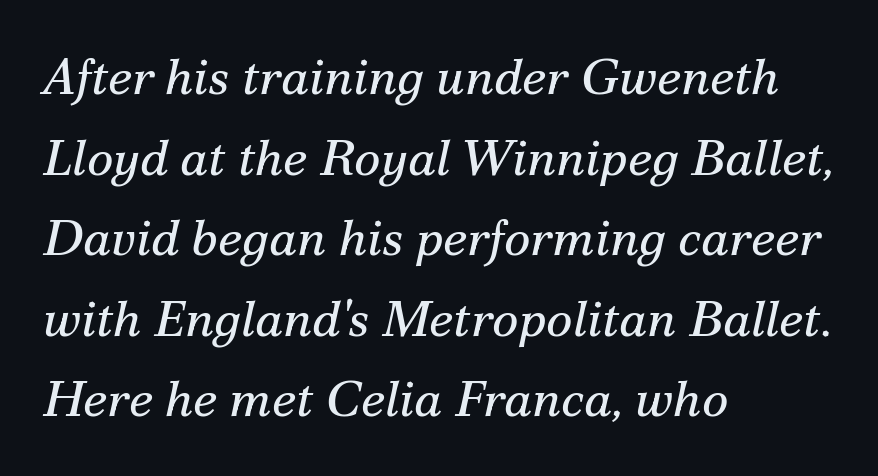
Q: Is the text bold? A: No.
Q: Is the text italic (slanted)? A: Yes, it leans right by about 12 degrees.
Q: Is the typeface a serif or a sans-serif typeface? A: Serif.
Q: Is the text underlined? A: No.
Q: How is the paragraph aligned? A: Left-aligned.
Q: Is the spacing between letters normal or unusually wide? A: Normal.
Q: Is the spacing between lines tight, normal or loose? A: Normal.
Q: Width (condensed, normal, or wide)? A: Normal.
Q: Stroke contrast? A: Medium.
Q: x-height? A: Small.
Q: Monospaced? A: No.
